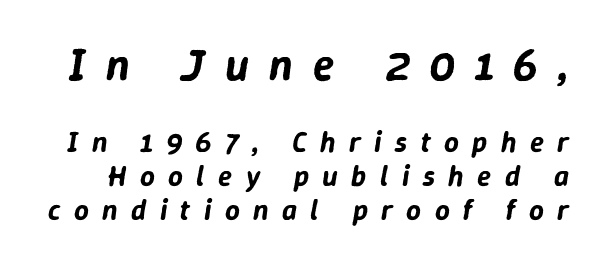
Q: Is the text italic (slanted)? A: Yes, it leans right by about 9 degrees.
Q: Is the text underlined? A: No.
Q: Is the spacing between letters normal or unusually wide? A: Unusually wide.
Q: Which block of text is set in a larger size, the first (top) or the second (bottom)? A: The first (top) one.
Q: Width (condensed, normal, or wide)? A: Normal.
Q: Stroke contrast? A: Low.
Q: x-height? A: Medium.
Q: Monospaced? A: No.
